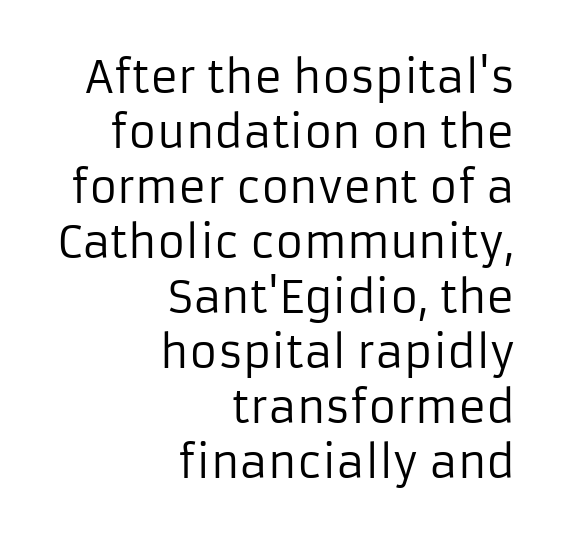
The image shows 43 px regular-weight sans-serif type, upright; set right-aligned, normal line spacing (1.28x), normal letter spacing, not underlined; low stroke contrast and a medium x-height.
